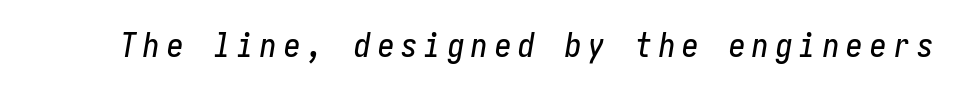
{"italic": "yes", "lean": "right", "slant_degrees": 10, "width": "condensed", "stroke_contrast": "low", "x_height": "medium", "underline": "no", "letter_spacing": "wide", "letter_spacing_em": 0.21, "glyph_px": 33}
